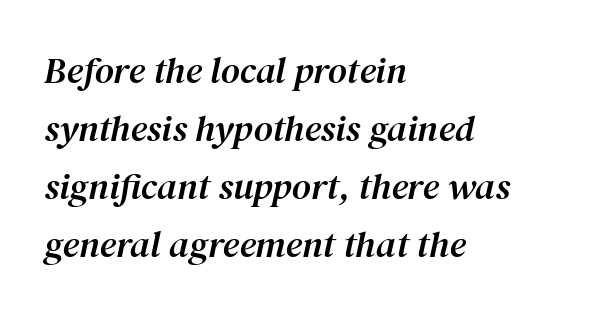
The image shows 37 px serif type, italic (leaning right); set left-aligned, normal line spacing (1.57x), normal letter spacing, not underlined; medium stroke contrast and a medium x-height.
